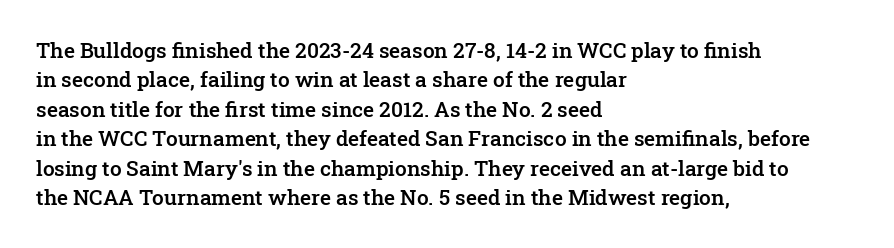
Q: Is the text bold? A: Semi-bold.
Q: Is the text italic (slanted)? A: No, it is upright.
Q: Is the text underlined? A: No.
Q: How is the paragraph aligned? A: Left-aligned.
Q: Is the spacing between letters normal or unusually wide? A: Normal.
Q: Is the spacing between lines tight, normal or loose? A: Normal.
